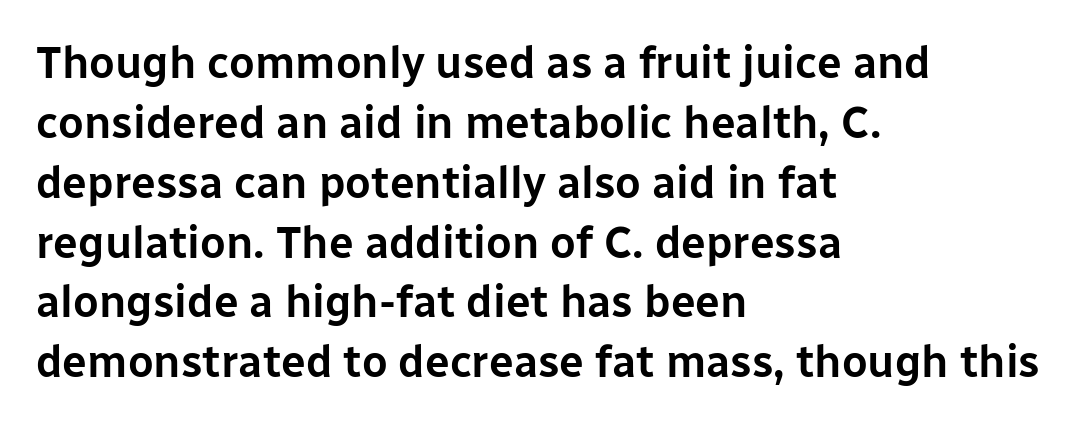
Q: Is the text italic (slanted)? A: No, it is upright.
Q: Is the typeface a serif or a sans-serif typeface? A: Sans-serif.
Q: Is the text underlined? A: No.
Q: How is the paragraph aligned? A: Left-aligned.
Q: Is the spacing between letters normal or unusually wide? A: Normal.
Q: Is the spacing between lines tight, normal or loose? A: Normal.
Q: Width (condensed, normal, or wide)? A: Normal.
Q: Stroke contrast? A: Low.
Q: x-height? A: Medium.
Q: Monospaced? A: No.
